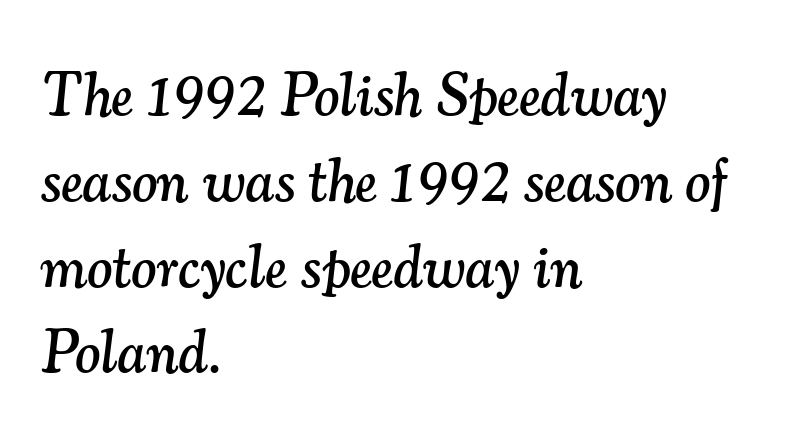
The image shows 60 px serif type, italic (leaning right); set left-aligned, normal line spacing (1.43x), normal letter spacing, not underlined; medium stroke contrast and a small x-height.
